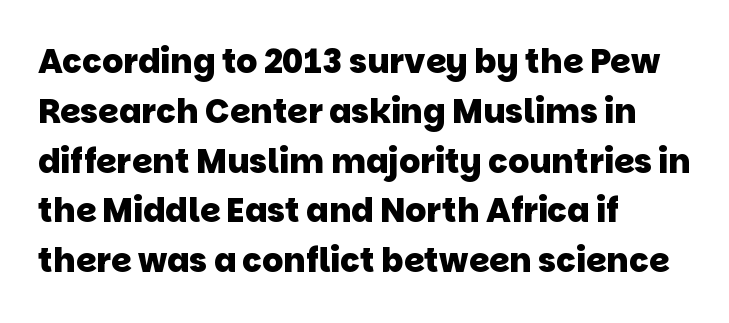
Q: Is the text bold? A: Yes.
Q: Is the typeface a serif or a sans-serif typeface? A: Sans-serif.
Q: Is the text underlined? A: No.
Q: How is the paragraph aligned? A: Left-aligned.
Q: Is the spacing between letters normal or unusually wide? A: Normal.
Q: Is the spacing between lines tight, normal or loose? A: Normal.
Q: Width (condensed, normal, or wide)? A: Normal.
Q: Stroke contrast? A: Low.
Q: x-height? A: Large.
Q: Monospaced? A: No.
